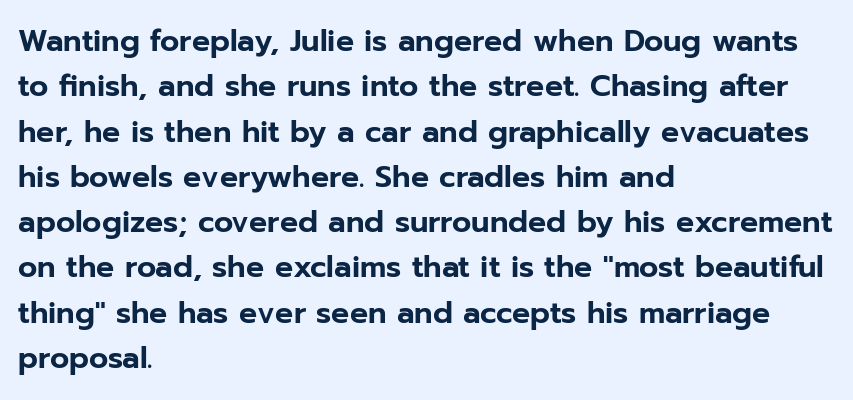
Q: Is the text italic (slanted)? A: No, it is upright.
Q: Is the typeface a serif or a sans-serif typeface? A: Sans-serif.
Q: Is the text underlined? A: No.
Q: How is the paragraph aligned? A: Left-aligned.
Q: Is the spacing between letters normal or unusually wide? A: Normal.
Q: Is the spacing between lines tight, normal or loose? A: Normal.
Q: Width (condensed, normal, or wide)? A: Normal.
Q: Stroke contrast? A: Low.
Q: x-height? A: Medium.
Q: Monospaced? A: No.
